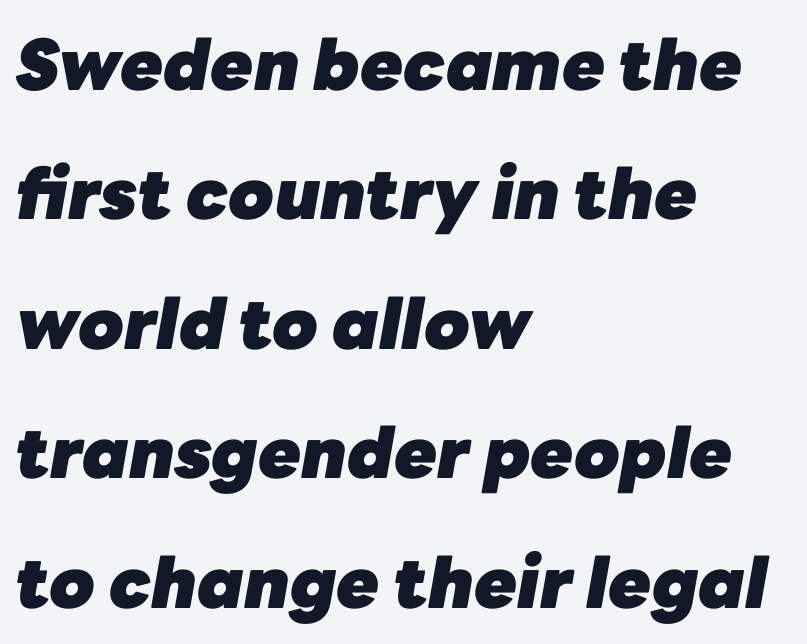
{"italic": "yes", "lean": "right", "slant_degrees": 10, "bold": "yes", "weight": "heavy", "width": "normal", "stroke_contrast": "low", "x_height": "medium", "monospaced": "no", "underline": "no", "align": "left", "line_spacing_ratio": 1.85, "letter_spacing": "normal", "letter_spacing_em": 0.0, "glyph_px": 70}
